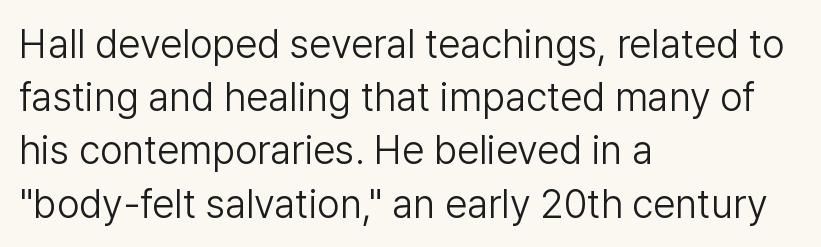
Q: Is the text bold? A: No.
Q: Is the text italic (slanted)? A: No, it is upright.
Q: Is the typeface a serif or a sans-serif typeface? A: Sans-serif.
Q: Is the text underlined? A: No.
Q: How is the paragraph aligned? A: Left-aligned.
Q: Is the spacing between letters normal or unusually wide? A: Normal.
Q: Is the spacing between lines tight, normal or loose? A: Normal.
Q: Width (condensed, normal, or wide)? A: Normal.
Q: Stroke contrast? A: Low.
Q: x-height? A: Medium.
Q: Monospaced? A: No.
